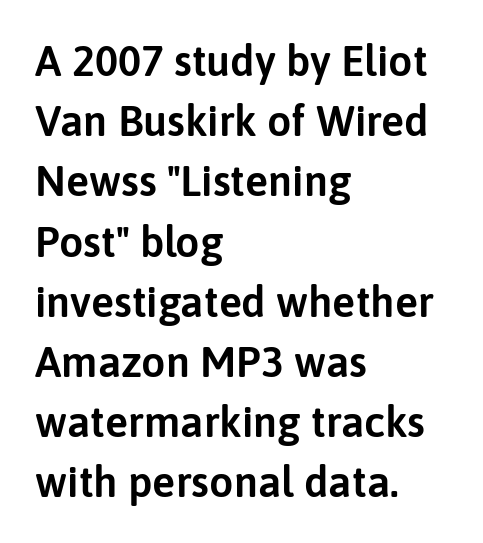
Q: Is the text italic (slanted)? A: No, it is upright.
Q: Is the typeface a serif or a sans-serif typeface? A: Sans-serif.
Q: Is the text underlined? A: No.
Q: How is the paragraph aligned? A: Left-aligned.
Q: Is the spacing between letters normal or unusually wide? A: Normal.
Q: Is the spacing between lines tight, normal or loose? A: Normal.
Q: Width (condensed, normal, or wide)? A: Normal.
Q: Stroke contrast? A: Low.
Q: x-height? A: Medium.
Q: Monospaced? A: No.
